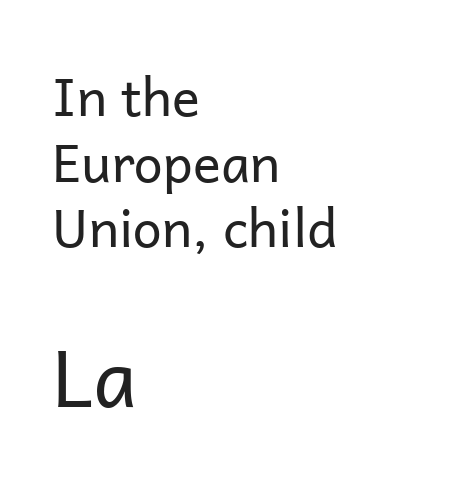
Honestly, the row spacing looks completely unremarkable. Lines of text with bare space underneath. The axis of the letterforms is exactly vertical. Look at the tracking — it's just the regular setting, nothing added. Visually the block forms a straight wall on the left and a jagged coastline on the right.
